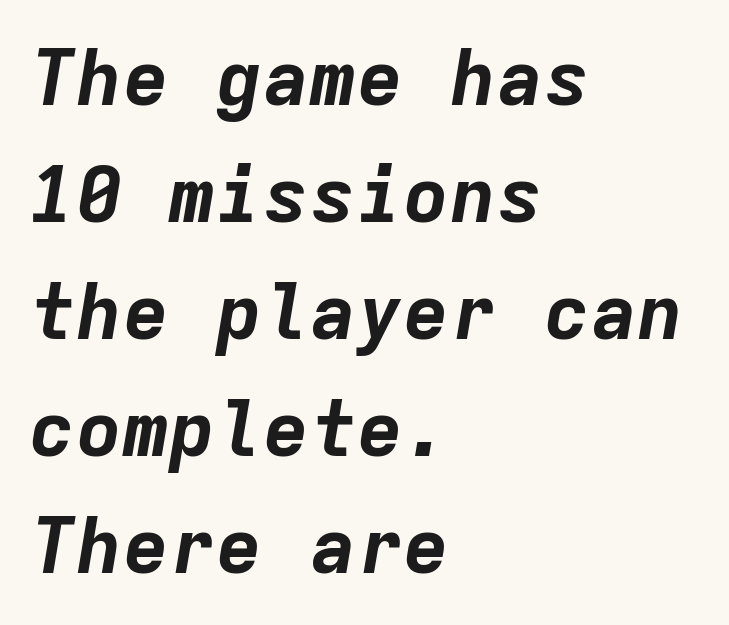
{"italic": "yes", "lean": "right", "slant_degrees": 9, "bold": "yes", "weight": "bold", "width": "normal", "stroke_contrast": "low", "x_height": "medium", "monospaced": "yes", "underline": "no", "align": "left", "line_spacing": "normal", "line_spacing_ratio": 1.5, "letter_spacing": "normal", "letter_spacing_em": 0.0, "glyph_px": 78}
